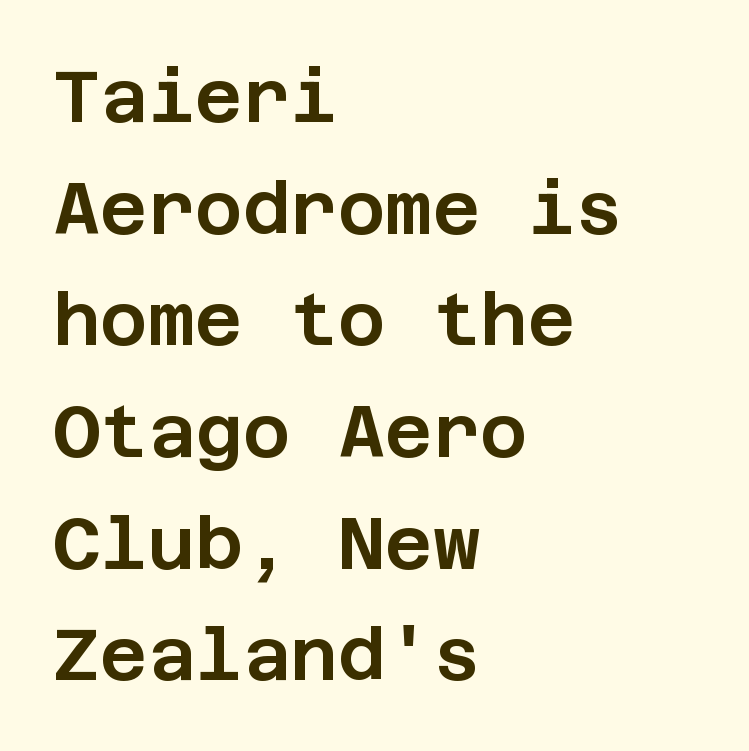
The image shows 73 px sans-serif type, upright; set left-aligned, normal line spacing (1.53x), normal letter spacing, not underlined; low stroke contrast and a large x-height.
